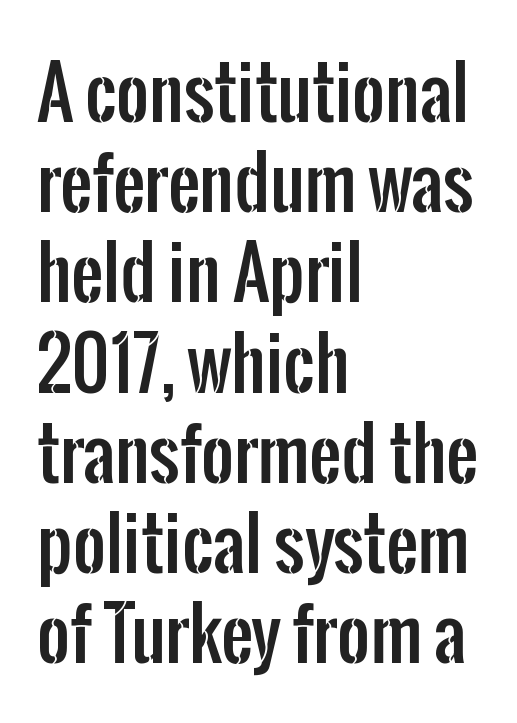
Does extra space separate the letters? No, they use regular spacing. Bare-footed words on every line. Vertically, the passage feels balanced, rows spaced as you'd expect. Classification — sans serif. The letters advance in unequal steps, a hallmark of proportional type. The ragged edge is on the right, which tells us the setting is flush left.
